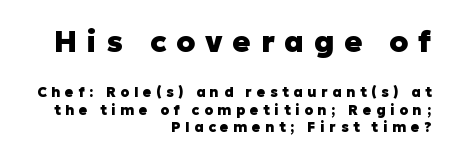
{"serif": "no", "italic": "no", "bold": "yes", "weight": "heavy", "width": "normal", "stroke_contrast": "low", "x_height": "medium", "monospaced": "no", "underline": "no", "align": "right", "line_spacing": "normal", "line_spacing_ratio": 1.25, "letter_spacing": "wide", "letter_spacing_em": 0.33, "larger_block": "first", "size_ratio": 2.14, "glyph_px": 30}
